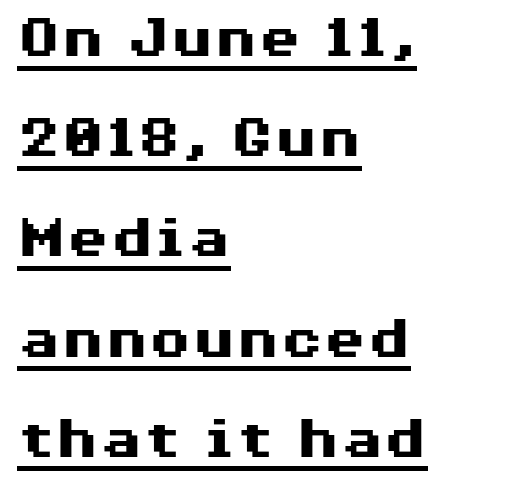
Q: Is the text bold? A: Yes.
Q: Is the text italic (slanted)? A: No, it is upright.
Q: Is the typeface a serif or a sans-serif typeface? A: Sans-serif.
Q: Is the text underlined? A: Yes.
Q: How is the paragraph aligned? A: Left-aligned.
Q: Is the spacing between letters normal or unusually wide? A: Normal.
Q: Is the spacing between lines tight, normal or loose? A: Normal.
Q: Width (condensed, normal, or wide)? A: Wide.
Q: Stroke contrast? A: Medium.
Q: x-height? A: Medium.
Q: Monospaced? A: No.
